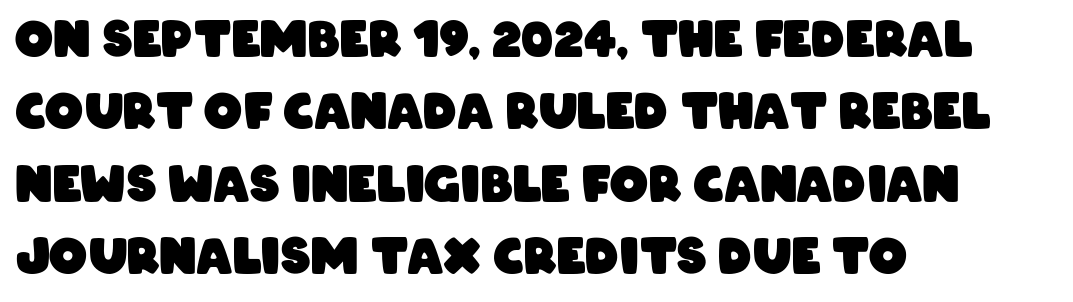
Q: Is the text bold? A: Yes.
Q: Is the typeface a serif or a sans-serif typeface? A: Sans-serif.
Q: Is the text underlined? A: No.
Q: How is the paragraph aligned? A: Left-aligned.
Q: Is the spacing between letters normal or unusually wide? A: Normal.
Q: Is the spacing between lines tight, normal or loose? A: Normal.
Q: Width (condensed, normal, or wide)? A: Condensed.
Q: Stroke contrast? A: Low.
Q: x-height? A: Large.
Q: Monospaced? A: No.
